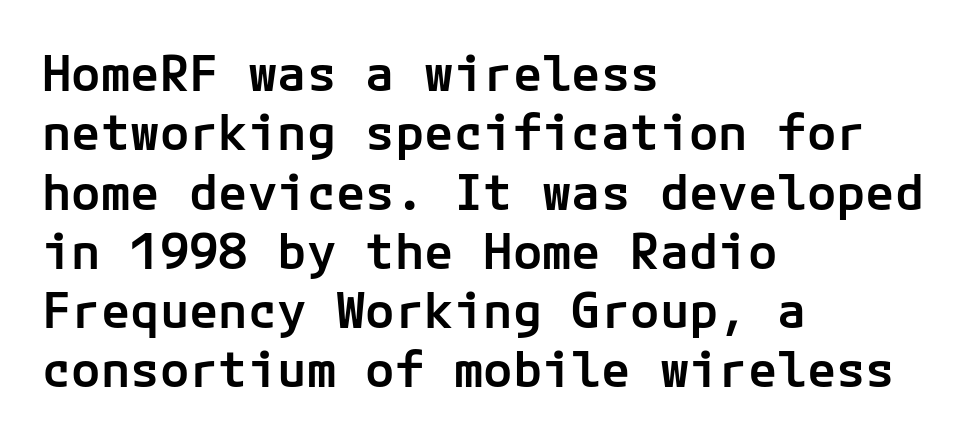
Q: Is the text bold? A: Semi-bold.
Q: Is the text italic (slanted)? A: No, it is upright.
Q: Is the typeface a serif or a sans-serif typeface? A: Sans-serif.
Q: Is the text underlined? A: No.
Q: How is the paragraph aligned? A: Left-aligned.
Q: Is the spacing between letters normal or unusually wide? A: Normal.
Q: Width (condensed, normal, or wide)? A: Normal.
Q: Stroke contrast? A: Low.
Q: x-height? A: Medium.
